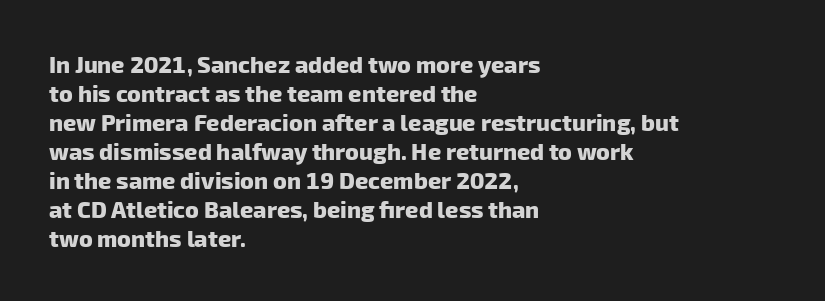
Q: Is the text bold? A: Yes.
Q: Is the text underlined? A: No.
Q: How is the paragraph aligned? A: Left-aligned.
Q: Is the spacing between letters normal or unusually wide? A: Normal.
Q: Is the spacing between lines tight, normal or loose? A: Normal.
